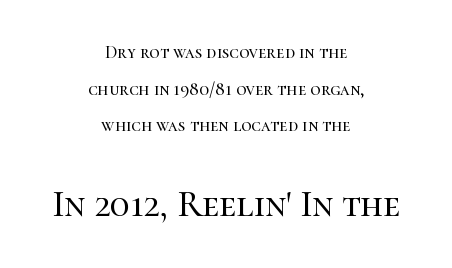
Q: Is the text italic (slanted)? A: No, it is upright.
Q: Is the typeface a serif or a sans-serif typeface? A: Serif.
Q: Is the text underlined? A: No.
Q: How is the paragraph aligned? A: Centered.
Q: Is the spacing between letters normal or unusually wide? A: Normal.
Q: Is the spacing between lines tight, normal or loose? A: Loose.
Q: Which block of text is set in a larger size, the first (top) or the second (bottom)? A: The second (bottom) one.
Q: Width (condensed, normal, or wide)? A: Normal.
Q: Stroke contrast? A: High.
Q: x-height? A: Medium.
Q: Monospaced? A: No.
